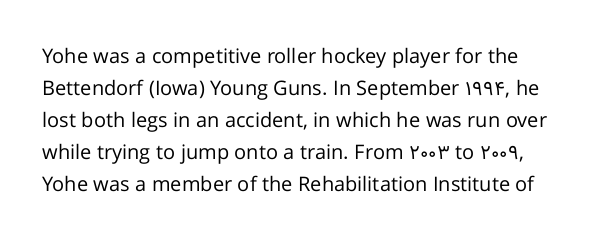
Does the leading feel generous? No, just average. Inter-character spacing is left at the font's built-in metrics. Upright lettering throughout. Letters rest on an invisible, unmarked baseline. The letterforms sit at book weight or below.
